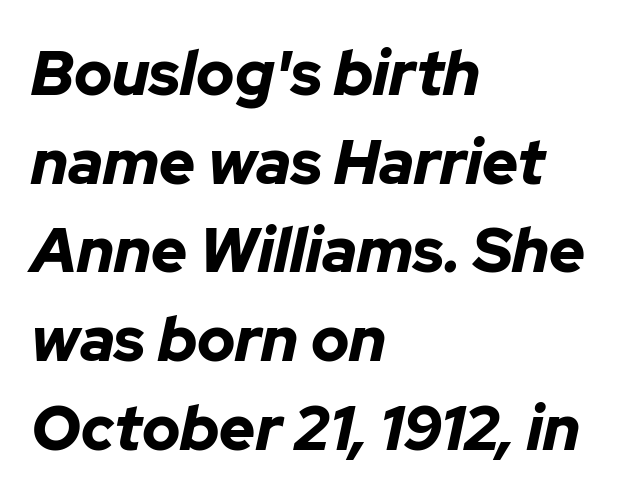
The compositor pushed each line to the left boundary. Honestly, there is no underline to notice here at all. Summary of vertical rhythm: regular, with standard interline spacing. The face used here has the dense, thick strokes of a bold. Compared with ordinary roman type, these characters are visibly tilted.
